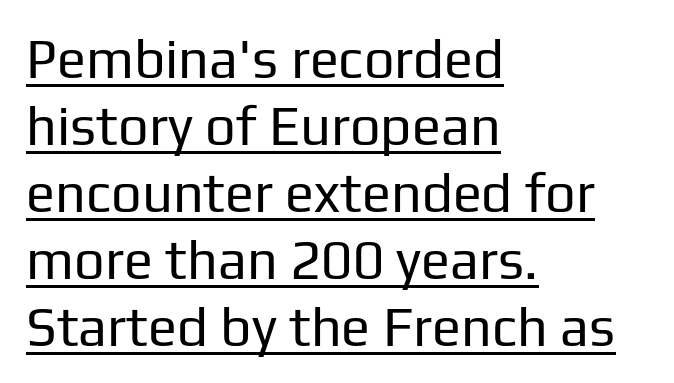
{"serif": "no", "italic": "no", "bold": "no", "weight": "regular", "width": "normal", "stroke_contrast": "low", "x_height": "medium", "monospaced": "no", "underline": "yes", "align": "left", "line_spacing_ratio": 1.24, "letter_spacing": "normal", "letter_spacing_em": 0.0, "glyph_px": 54}
